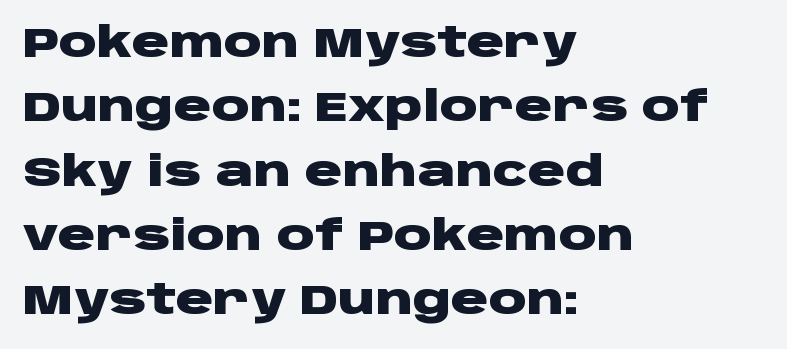
One-word summary of the alignment: left. The foot of each line stays bare and open. A typesetter would call this zero additional tracking. Posture: straight, roman, zero tilt. A typesetter would call this leading conventional body-copy spacing.
